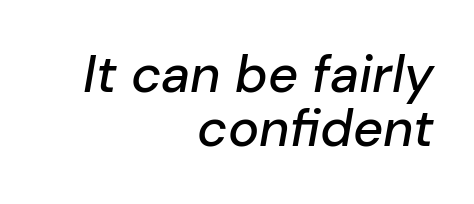
Line endings align vertically; line beginnings do not. Regarding leading, the lines here are crowded together. Clear beneath every line of the passage. Compared with typical body copy, the letter spacing here is the same. Character widths vary here, with narrow letters taking less room than wide ones. The rendering applies a slant to the glyphs.
